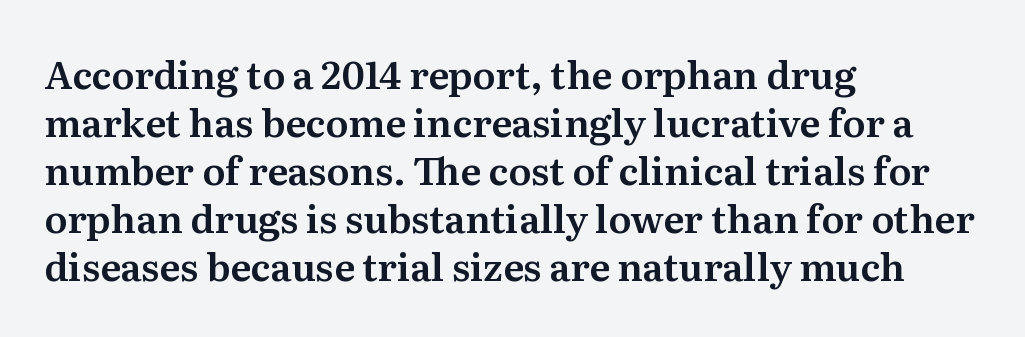
The image shows 38 px serif type, upright; set left-aligned, normal line spacing (1.26x), normal letter spacing, not underlined; medium stroke contrast and a medium x-height.
